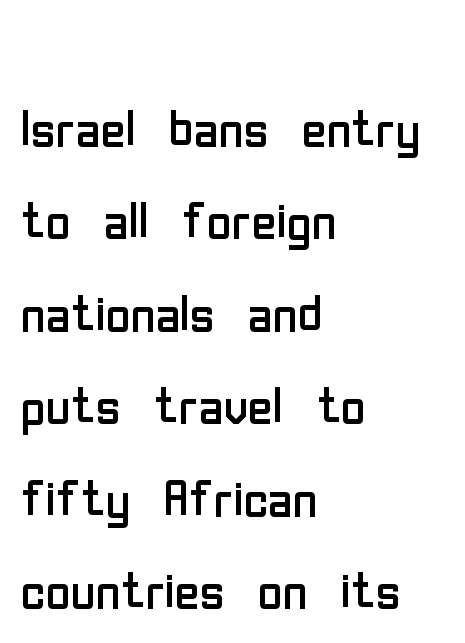
Q: Is the text bold? A: No.
Q: Is the text italic (slanted)? A: No, it is upright.
Q: Is the typeface a serif or a sans-serif typeface? A: Sans-serif.
Q: Is the text underlined? A: No.
Q: How is the paragraph aligned? A: Left-aligned.
Q: Is the spacing between letters normal or unusually wide? A: Normal.
Q: Is the spacing between lines tight, normal or loose? A: Normal.
Q: Width (condensed, normal, or wide)? A: Condensed.
Q: Stroke contrast? A: Low.
Q: x-height? A: Medium.
Q: Monospaced? A: No.
